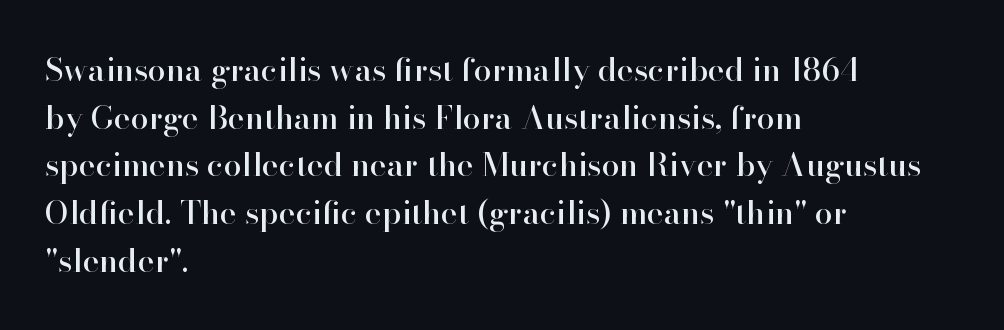
Q: Is the text italic (slanted)? A: No, it is upright.
Q: Is the typeface a serif or a sans-serif typeface? A: Serif.
Q: Is the text underlined? A: No.
Q: How is the paragraph aligned? A: Left-aligned.
Q: Is the spacing between letters normal or unusually wide? A: Normal.
Q: Is the spacing between lines tight, normal or loose? A: Normal.
Q: Width (condensed, normal, or wide)? A: Normal.
Q: Stroke contrast? A: High.
Q: x-height? A: Small.
Q: Monospaced? A: No.
